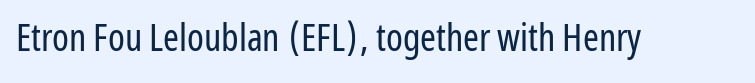
Here the designer chose a conventional face with non-uniform glyph widths. These glyphs show unthickened strokes, regular width or finer. Notice how the stems are strictly vertical — no italics here. You could call the tracking neutral — neither tight nor loose. Descenders are the only things crossing below the line.
